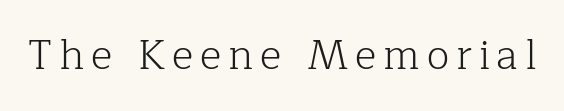
{"serif": "yes", "italic": "no", "bold": "no", "weight": "light", "width": "normal", "stroke_contrast": "low", "x_height": "medium", "monospaced": "no", "underline": "no", "glyph_px": 41}
